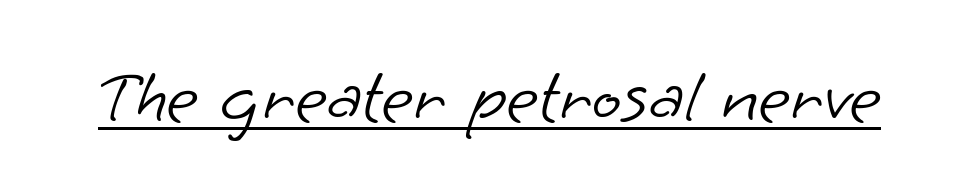
Q: Is the text bold? A: No.
Q: Is the typeface a serif or a sans-serif typeface? A: Sans-serif.
Q: Is the text underlined? A: Yes.
Q: Is the spacing between letters normal or unusually wide? A: Normal.
Q: Width (condensed, normal, or wide)? A: Normal.
Q: Stroke contrast? A: Low.
Q: x-height? A: Small.
Q: Monospaced? A: No.
